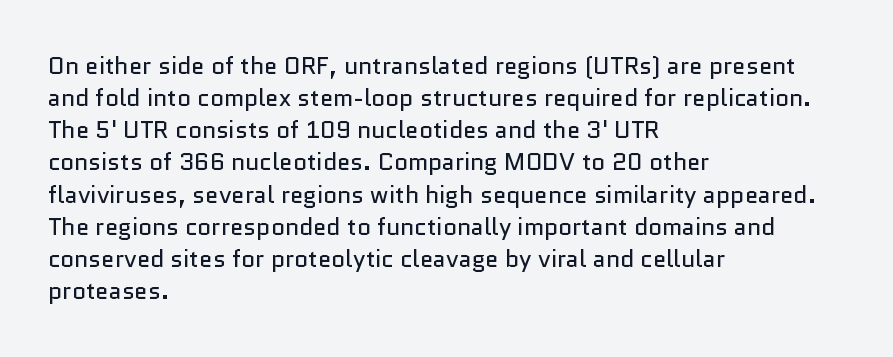
{"italic": "no", "bold": "no", "underline": "no", "align": "left", "line_spacing": "normal", "line_spacing_ratio": 1.34, "letter_spacing": "normal", "letter_spacing_em": 0.0, "glyph_px": 24}
